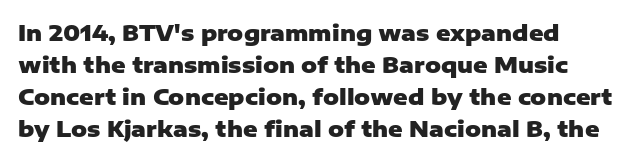
Decoration check: the copy has no underline. Is the type bold? Yes — the strokes are clearly thick and heavy. Tracking here is standard; glyphs follow each other at the usual distance. Notice how the stems are strictly vertical — no italics here. These lines sit exactly where default settings would place them.
